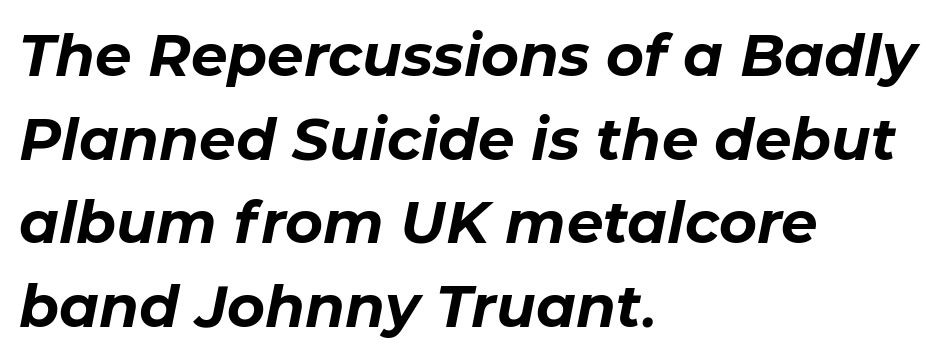
Look at the tracking — it's just the regular setting, nothing added. Varying glyph widths throughout — classic text-font behaviour. Lines of text with bare space underneath. The font's italic variant was chosen for this text. The sample has been set heavy, in full bold.
